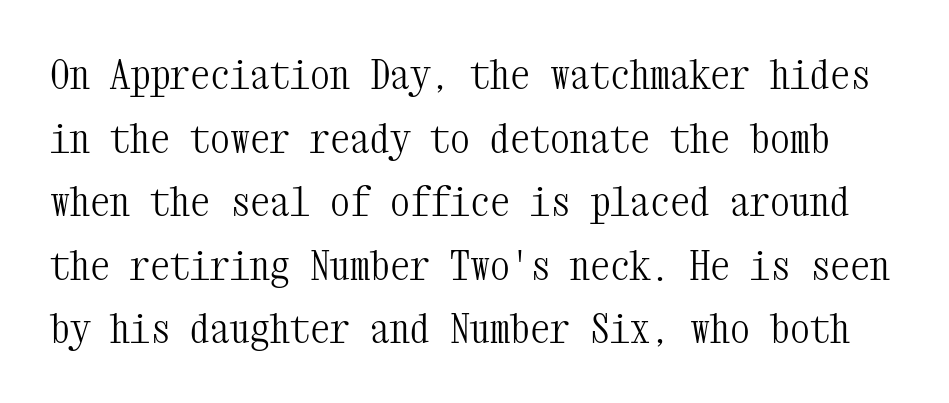
The strokes are not fattened; the text isn't bold. Line spacing here is normal. Do the characters align in a grid? Yes, the font is monospaced. Plain, unruled lines of type. The typography opts for an upright posture over an oblique one.
